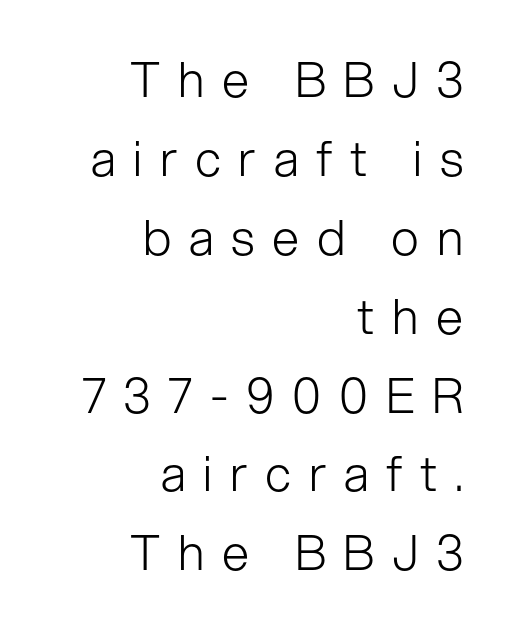
Q: Is the text bold? A: No.
Q: Is the text italic (slanted)? A: No, it is upright.
Q: Is the typeface a serif or a sans-serif typeface? A: Sans-serif.
Q: Is the text underlined? A: No.
Q: How is the paragraph aligned? A: Right-aligned.
Q: Is the spacing between letters normal or unusually wide? A: Unusually wide.
Q: Is the spacing between lines tight, normal or loose? A: Normal.
Q: Width (condensed, normal, or wide)? A: Normal.
Q: Stroke contrast? A: Low.
Q: x-height? A: Medium.
Q: Monospaced? A: No.
